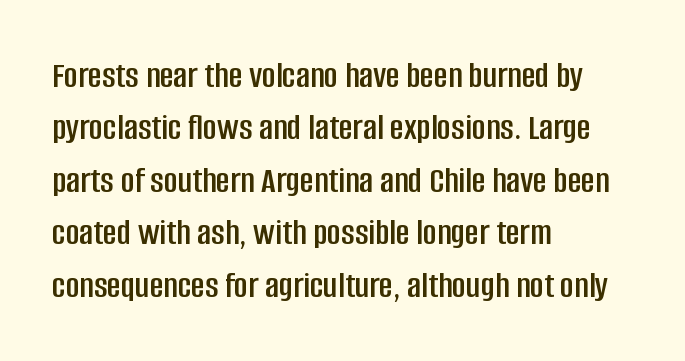
{"serif": "no", "italic": "no", "width": "condensed", "stroke_contrast": "low", "x_height": "large", "monospaced": "no", "underline": "no", "align": "left", "line_spacing": "normal", "line_spacing_ratio": 1.38, "letter_spacing": "normal", "letter_spacing_em": 0.0, "glyph_px": 38}
